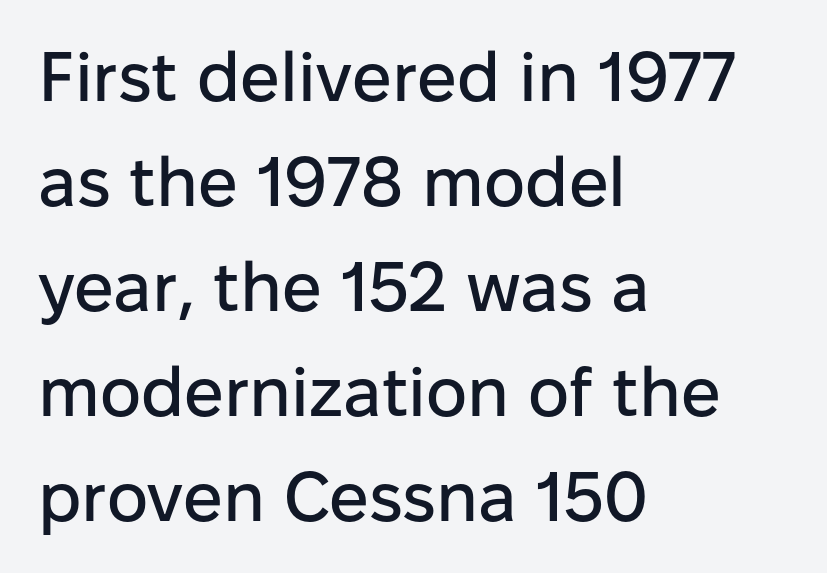
Q: Is the text italic (slanted)? A: No, it is upright.
Q: Is the typeface a serif or a sans-serif typeface? A: Sans-serif.
Q: Is the text underlined? A: No.
Q: How is the paragraph aligned? A: Left-aligned.
Q: Is the spacing between letters normal or unusually wide? A: Normal.
Q: Is the spacing between lines tight, normal or loose? A: Normal.
Q: Width (condensed, normal, or wide)? A: Normal.
Q: Stroke contrast? A: Low.
Q: x-height? A: Medium.
Q: Monospaced? A: No.
